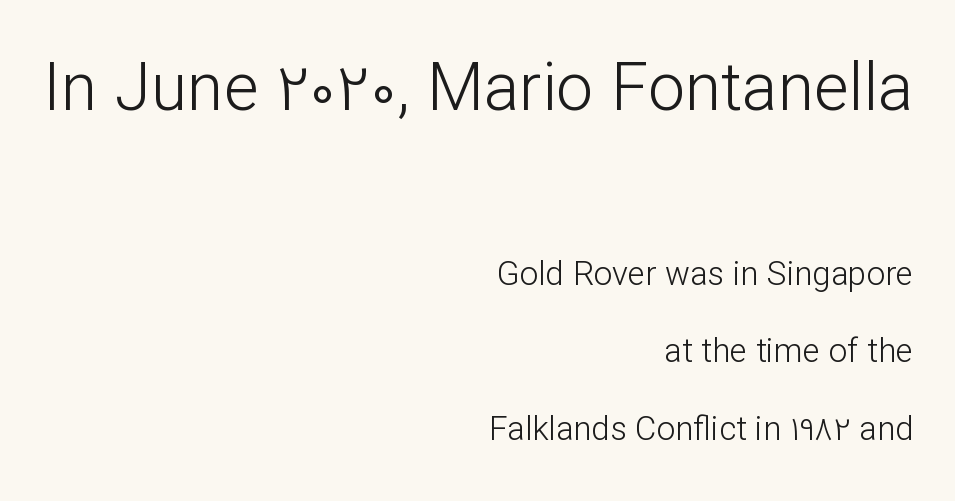
The image shows 66 px light sans-serif type, upright; set right-aligned, loose line spacing (2.36x), normal letter spacing, not underlined; the first (top) block is 2.0x larger; low stroke contrast and a medium x-height.
